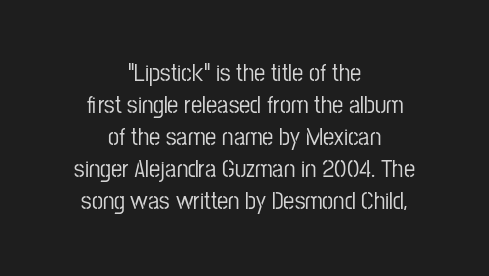
{"italic": "no", "underline": "no", "align": "center", "line_spacing": "normal", "line_spacing_ratio": 1.28, "letter_spacing": "normal", "letter_spacing_em": 0.0, "glyph_px": 25}
